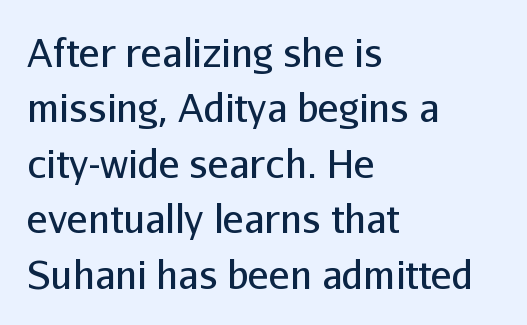
Q: Is the text bold? A: No.
Q: Is the text italic (slanted)? A: No, it is upright.
Q: Is the typeface a serif or a sans-serif typeface? A: Sans-serif.
Q: Is the text underlined? A: No.
Q: How is the paragraph aligned? A: Left-aligned.
Q: Is the spacing between letters normal or unusually wide? A: Normal.
Q: Is the spacing between lines tight, normal or loose? A: Normal.
Q: Width (condensed, normal, or wide)? A: Normal.
Q: Stroke contrast? A: Low.
Q: x-height? A: Medium.
Q: Monospaced? A: No.
